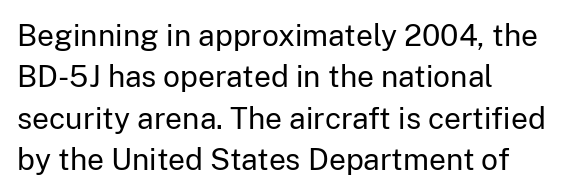
Notice how the stems are strictly vertical — no italics here. Type without underlining. Layout note: lines flush left. The face used here is rendered with its standard letterfit. The face used here is proportionally spaced, like ordinary book or web type.
